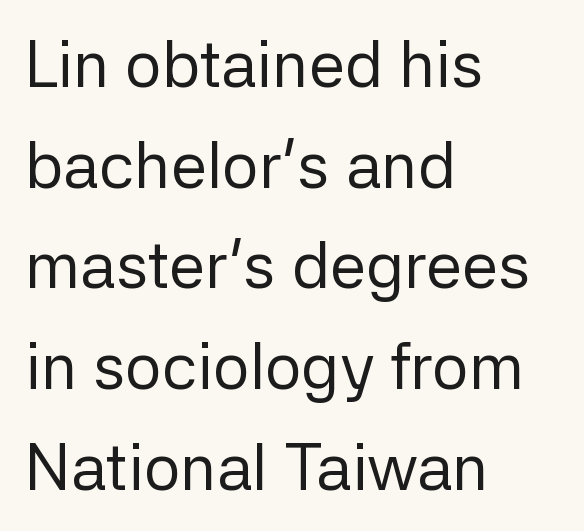
Q: Is the text bold? A: No.
Q: Is the text italic (slanted)? A: No, it is upright.
Q: Is the typeface a serif or a sans-serif typeface? A: Sans-serif.
Q: Is the text underlined? A: No.
Q: How is the paragraph aligned? A: Left-aligned.
Q: Is the spacing between letters normal or unusually wide? A: Normal.
Q: Is the spacing between lines tight, normal or loose? A: Normal.
Q: Width (condensed, normal, or wide)? A: Normal.
Q: Stroke contrast? A: Low.
Q: x-height? A: Medium.
Q: Monospaced? A: No.
